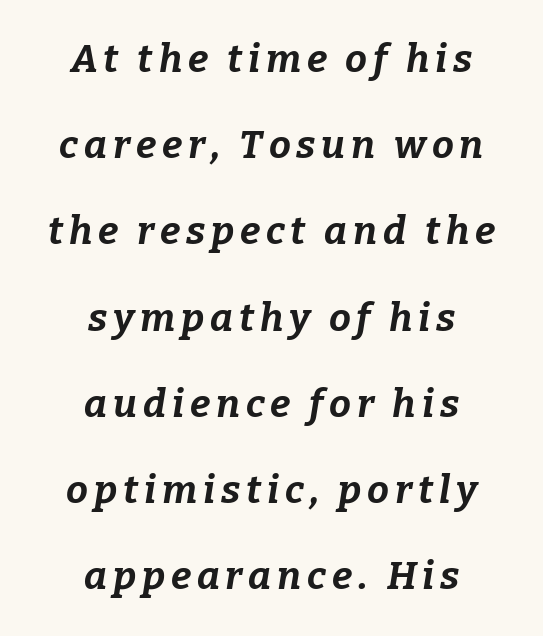
Q: Is the text bold? A: Yes.
Q: Is the text italic (slanted)? A: Yes, it leans right by about 9 degrees.
Q: Is the text underlined? A: No.
Q: How is the paragraph aligned? A: Centered.
Q: Is the spacing between lines tight, normal or loose? A: Loose.
Q: Width (condensed, normal, or wide)? A: Normal.
Q: Stroke contrast? A: Low.
Q: x-height? A: Medium.
Q: Monospaced? A: No.
